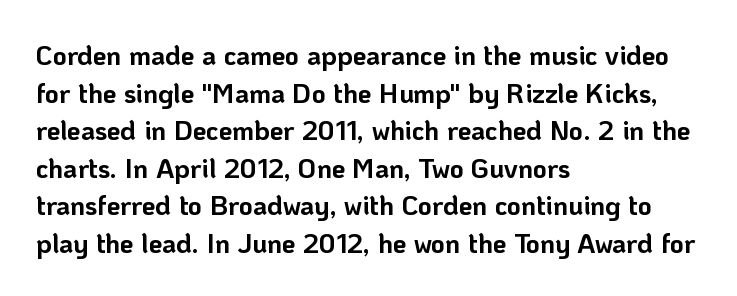
Its strokes are broad and dark, the hallmark of bold type. The letterforms sit shoulder to shoulder at normal distance. Horizontal alignment here is leftward, the default for most running prose. Each new line begins a customary step beneath the previous one. Has an underline been added? It has not. Characters remain perfectly vertical along every line.
